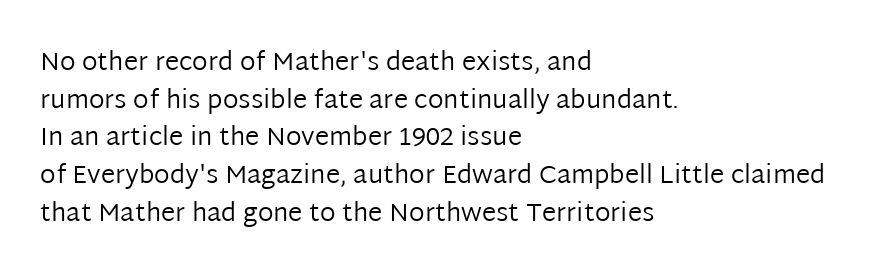
Q: Is the text bold? A: No.
Q: Is the text italic (slanted)? A: No, it is upright.
Q: Is the text underlined? A: No.
Q: How is the paragraph aligned? A: Left-aligned.
Q: Is the spacing between letters normal or unusually wide? A: Normal.
Q: Is the spacing between lines tight, normal or loose? A: Normal.
